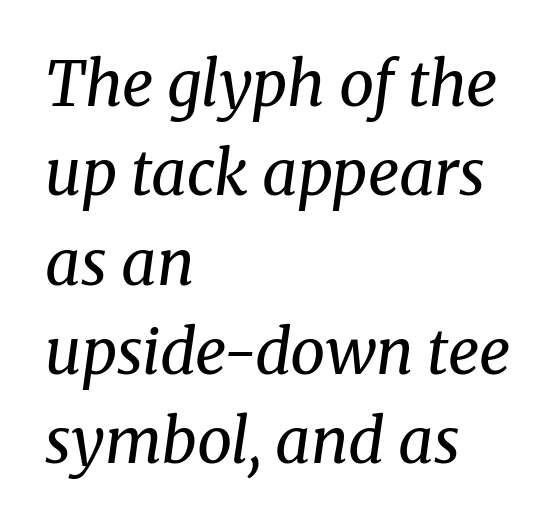
Here the designer chose a conventional face with non-uniform glyph widths. Beneath every word, the page is bare. The rendering anchors every line to the left-hand side. The rows are spaced the way most documents space them. Weight class: somewhere from thin through regular.
